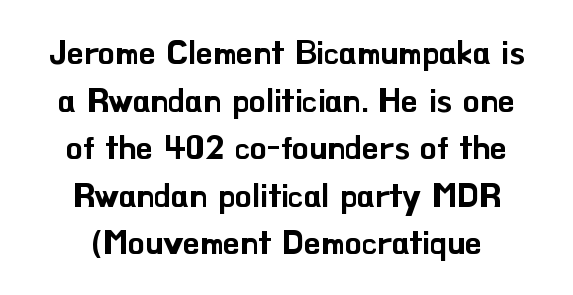
The image shows 33 px sans-serif type, upright; set normal line spacing (1.44x), normal letter spacing, not underlined; low stroke contrast and a small x-height.
